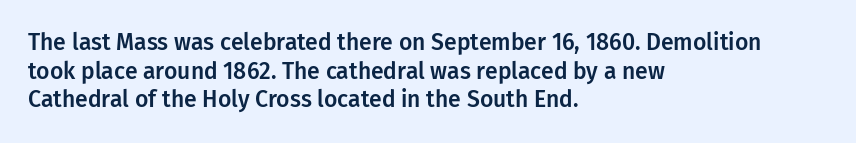
Quick note: not italic, upright. The letters sit at their default tracking, neither squeezed nor spread. The space between consecutive lines is moderate. This sample is left-justified, so line endings fall wherever the words run out. The string is rendered with underlining switched off.
